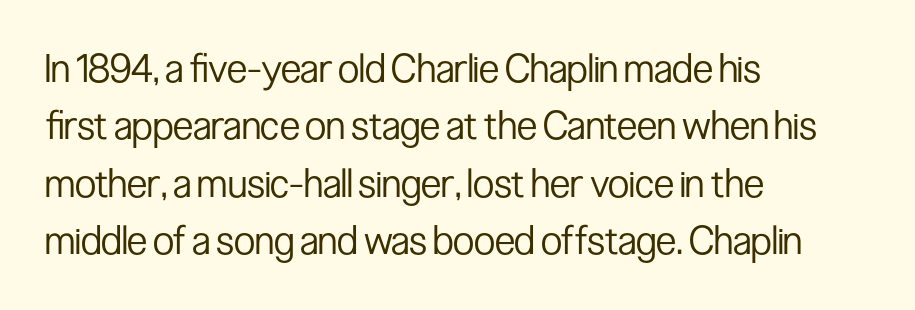
The area under the type is left untouched. Rows of type keep a routine distance in the vertical direction. Tall strokes in this sample are plumb rather than angled. These lines are rendered in a variable-pitch font. Observe the absence of serifs on each vertical stroke in this sample. Caption: face not bold, strokes unweighted.
